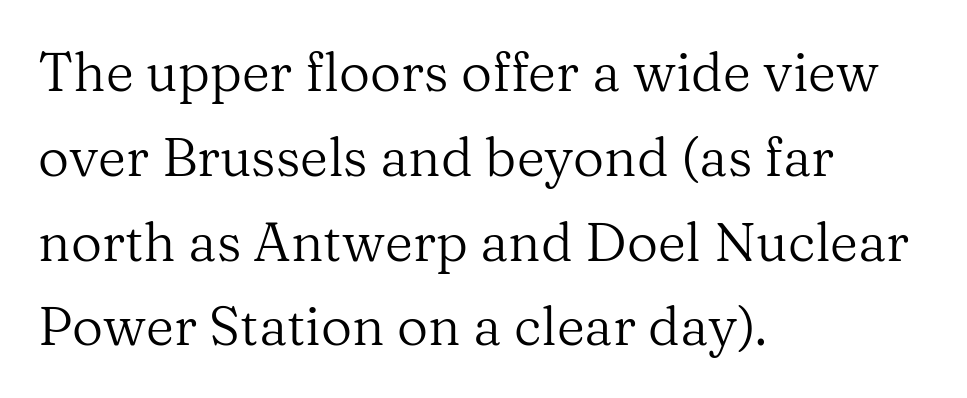
Q: Is the text bold? A: No.
Q: Is the text italic (slanted)? A: No, it is upright.
Q: Is the typeface a serif or a sans-serif typeface? A: Serif.
Q: Is the text underlined? A: No.
Q: How is the paragraph aligned? A: Left-aligned.
Q: Is the spacing between letters normal or unusually wide? A: Normal.
Q: Is the spacing between lines tight, normal or loose? A: Normal.
Q: Width (condensed, normal, or wide)? A: Normal.
Q: Stroke contrast? A: Medium.
Q: x-height? A: Medium.
Q: Monospaced? A: No.
